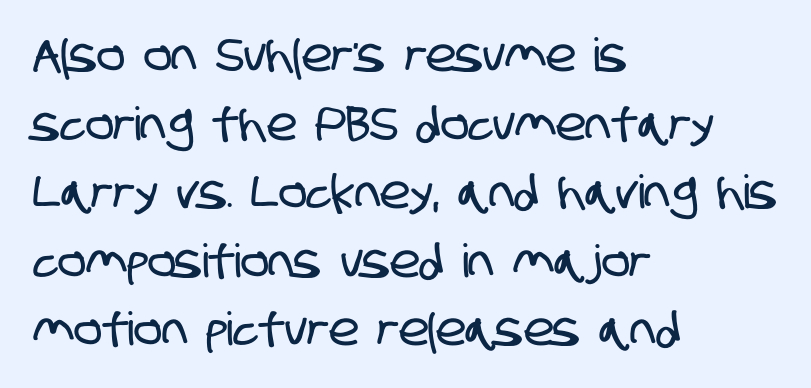
Q: Is the typeface a serif or a sans-serif typeface? A: Sans-serif.
Q: Is the text underlined? A: No.
Q: How is the paragraph aligned? A: Left-aligned.
Q: Is the spacing between letters normal or unusually wide? A: Normal.
Q: Is the spacing between lines tight, normal or loose? A: Normal.
Q: Width (condensed, normal, or wide)? A: Condensed.
Q: Stroke contrast? A: Low.
Q: x-height? A: Large.
Q: Monospaced? A: No.
